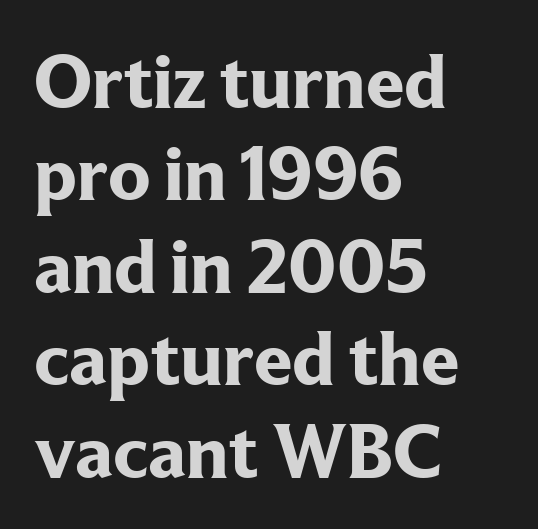
The image shows 77 px bold serif type, upright; set left-aligned, line spacing 1.2x, normal letter spacing, not underlined; low stroke contrast and a medium x-height.
